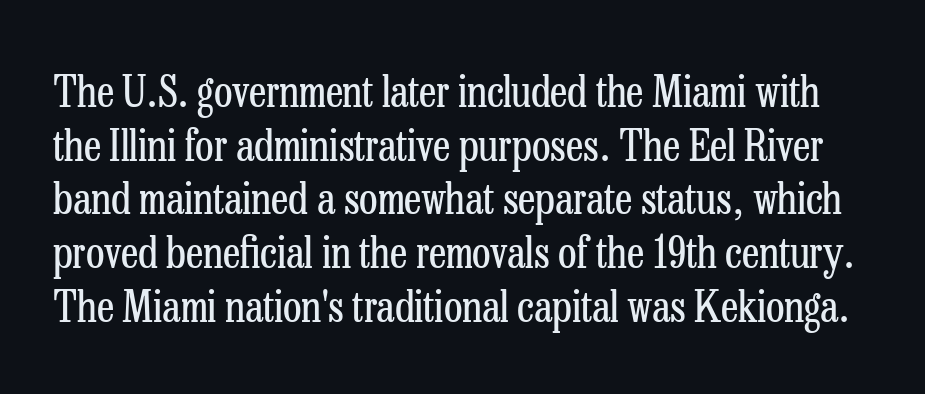
The image shows 43 px regular-weight, condensed serif type, upright; set normal line spacing (1.25x), normal letter spacing, not underlined; low stroke contrast and a medium x-height.
